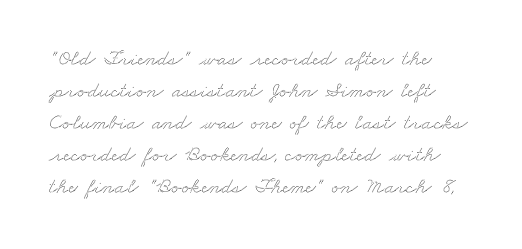
The image shows 22 px text type; set normal line spacing (1.45x), normal letter spacing, not underlined.
